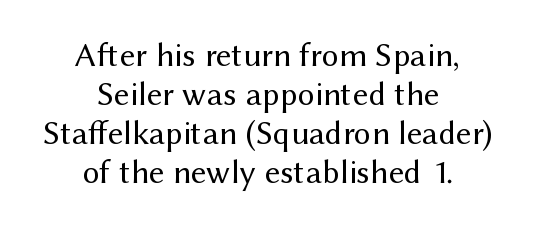
Q: Is the text bold? A: No.
Q: Is the text italic (slanted)? A: No, it is upright.
Q: Is the typeface a serif or a sans-serif typeface? A: Sans-serif.
Q: Is the text underlined? A: No.
Q: How is the paragraph aligned? A: Centered.
Q: Is the spacing between letters normal or unusually wide? A: Normal.
Q: Is the spacing between lines tight, normal or loose? A: Tight.
Q: Width (condensed, normal, or wide)? A: Normal.
Q: Stroke contrast? A: Medium.
Q: x-height? A: Medium.
Q: Monospaced? A: No.
